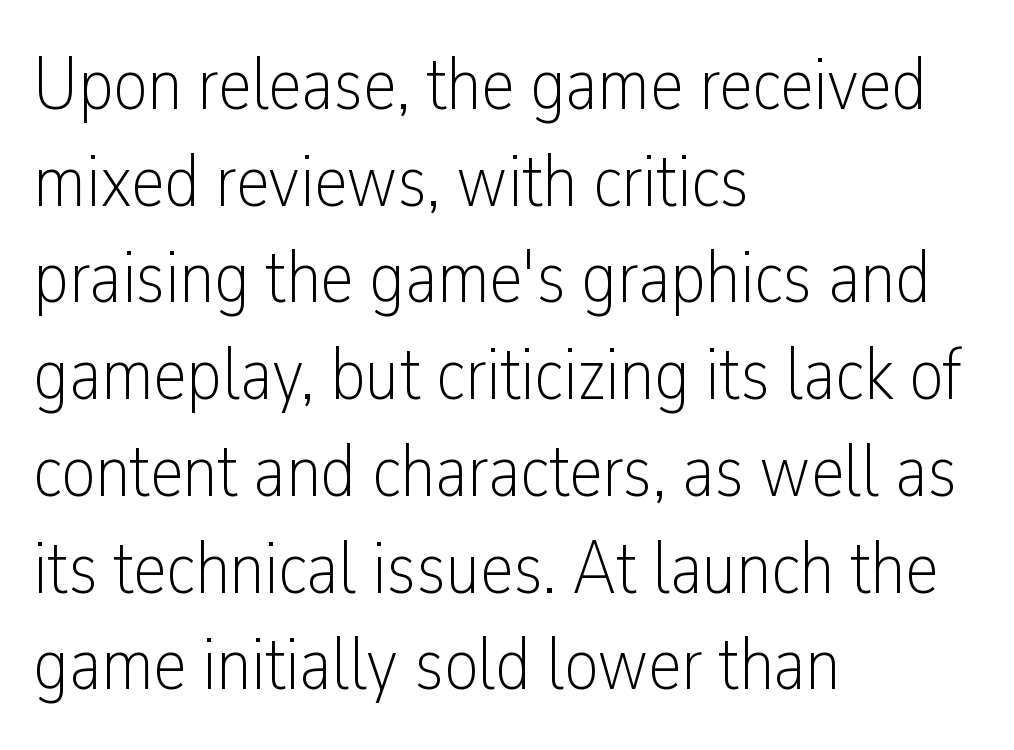
The image shows 75 px light, condensed sans-serif type, upright; set left-aligned, normal line spacing (1.29x), normal letter spacing, not underlined; low stroke contrast and a medium x-height.
